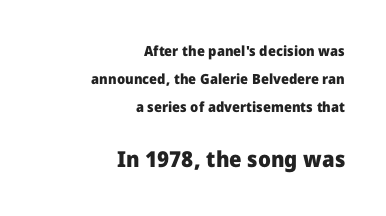
The image shows 22 px bold type, upright; set right-aligned, loose line spacing (2.01x), normal letter spacing, not underlined; the second (bottom) block is 1.57x larger.
